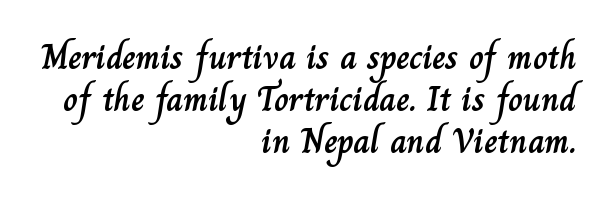
The image shows 36 px text type; set right-aligned, line spacing 1.16x, normal letter spacing, not underlined; low stroke contrast and a small x-height.
